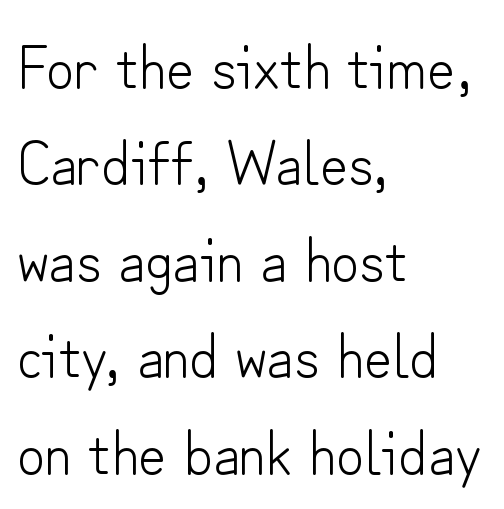
Q: Is the text bold? A: No.
Q: Is the text italic (slanted)? A: No, it is upright.
Q: Is the typeface a serif or a sans-serif typeface? A: Sans-serif.
Q: Is the text underlined? A: No.
Q: How is the paragraph aligned? A: Left-aligned.
Q: Is the spacing between letters normal or unusually wide? A: Normal.
Q: Is the spacing between lines tight, normal or loose? A: Normal.
Q: Width (condensed, normal, or wide)? A: Normal.
Q: Stroke contrast? A: Low.
Q: x-height? A: Small.
Q: Monospaced? A: No.
